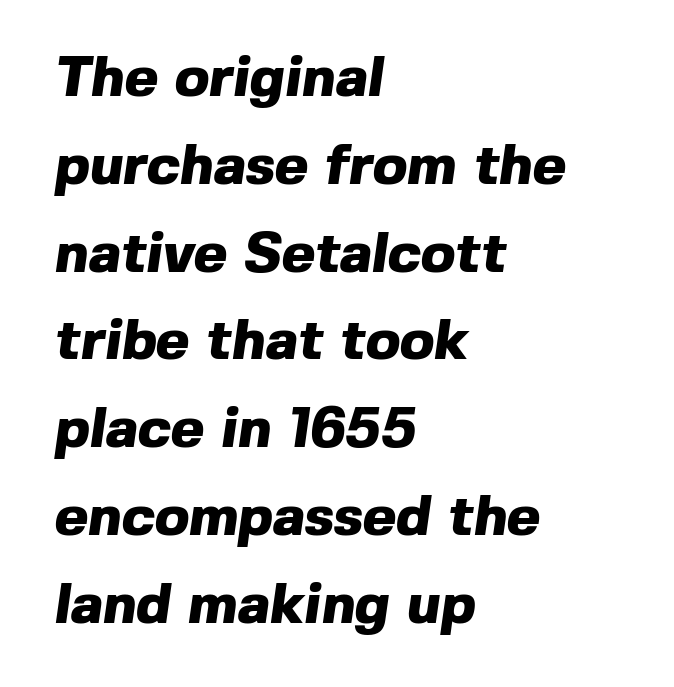
Q: Is the text bold? A: Yes.
Q: Is the typeface a serif or a sans-serif typeface? A: Sans-serif.
Q: Is the text underlined? A: No.
Q: How is the paragraph aligned? A: Left-aligned.
Q: Is the spacing between letters normal or unusually wide? A: Normal.
Q: Is the spacing between lines tight, normal or loose? A: Normal.
Q: Width (condensed, normal, or wide)? A: Normal.
Q: x-height? A: Medium.
Q: Monospaced? A: No.
